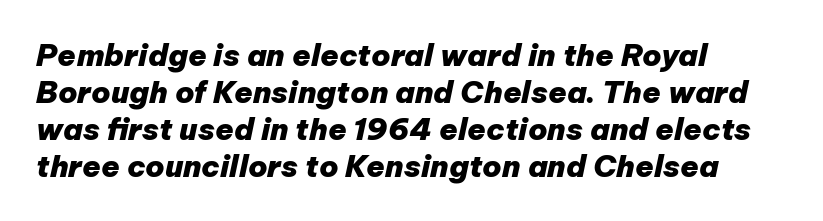
Q: Is the text bold? A: Yes.
Q: Is the text italic (slanted)? A: Yes, it leans right by about 12 degrees.
Q: Is the text underlined? A: No.
Q: How is the paragraph aligned? A: Left-aligned.
Q: Is the spacing between letters normal or unusually wide? A: Normal.
Q: Width (condensed, normal, or wide)? A: Normal.
Q: Stroke contrast? A: Low.
Q: x-height? A: Medium.
Q: Monospaced? A: No.
